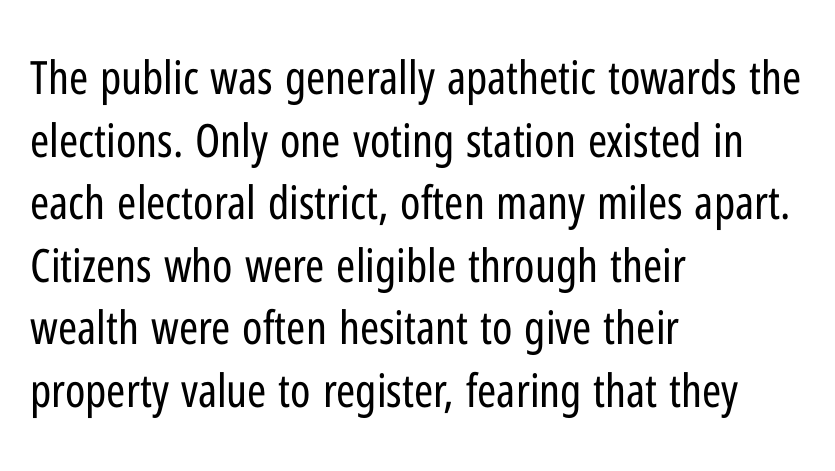
The image shows 46 px regular-weight, condensed sans-serif type, upright; set left-aligned, normal line spacing (1.36x), normal letter spacing, not underlined; low stroke contrast and a medium x-height.
